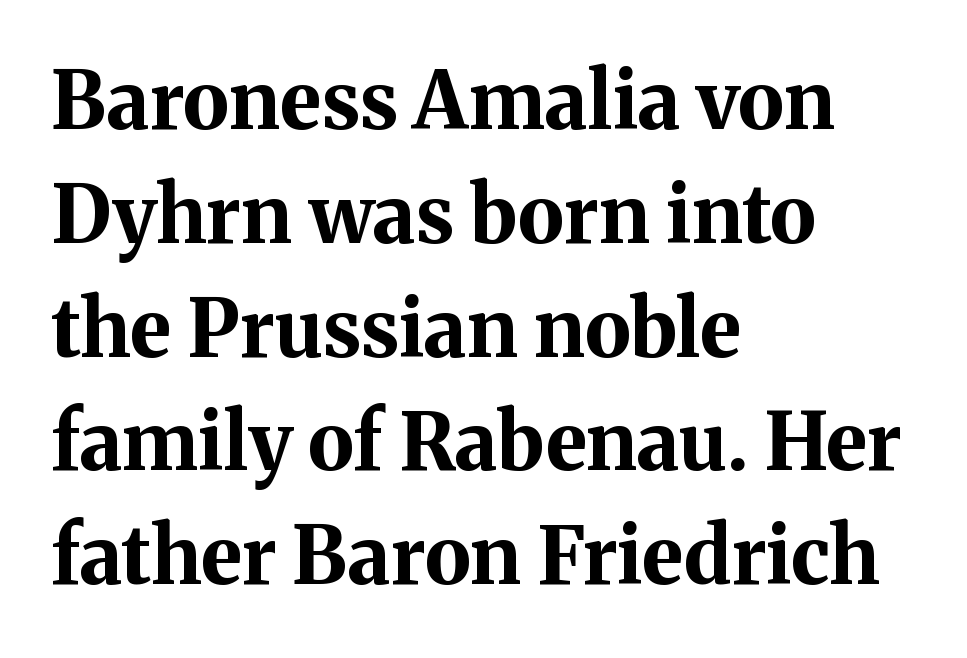
{"serif": "yes", "italic": "no", "bold": "yes", "weight": "bold", "width": "normal", "stroke_contrast": "medium", "x_height": "medium", "monospaced": "no", "underline": "no", "align": "left", "line_spacing": "normal", "line_spacing_ratio": 1.44, "letter_spacing": "normal", "letter_spacing_em": 0.0, "glyph_px": 79}
